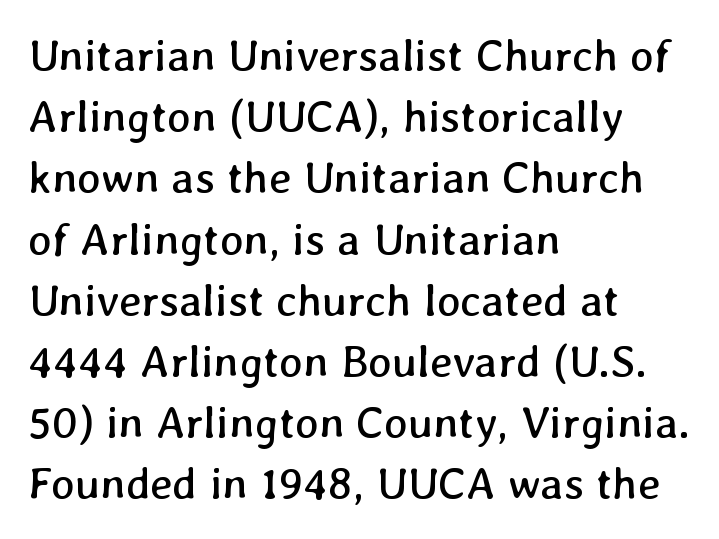
Q: Is the text bold? A: No.
Q: Is the text underlined? A: No.
Q: How is the paragraph aligned? A: Left-aligned.
Q: Is the spacing between letters normal or unusually wide? A: Normal.
Q: Is the spacing between lines tight, normal or loose? A: Normal.
Q: Width (condensed, normal, or wide)? A: Normal.
Q: Stroke contrast? A: Low.
Q: x-height? A: Medium.
Q: Monospaced? A: No.
